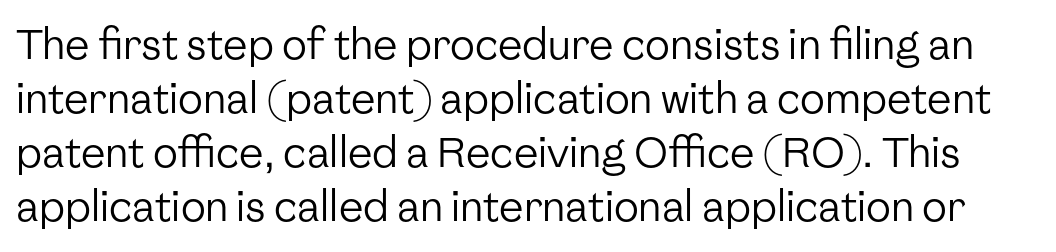
Are there feet on the stems? There aren't — it's a sans. Between one letter and the next there's only the usual sliver of space. On a weight scale, this lands at 450 or below. Spacing verdict: proportional, widths tailored to each character.
